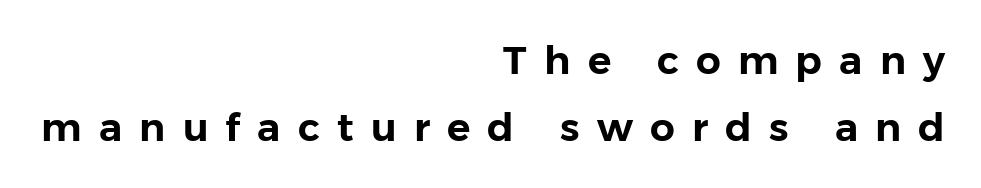
{"serif": "no", "italic": "no", "width": "normal", "stroke_contrast": "low", "x_height": "medium", "monospaced": "no", "underline": "no", "align": "right", "line_spacing_ratio": 1.73, "letter_spacing": "wide", "letter_spacing_em": 0.44, "glyph_px": 39}
